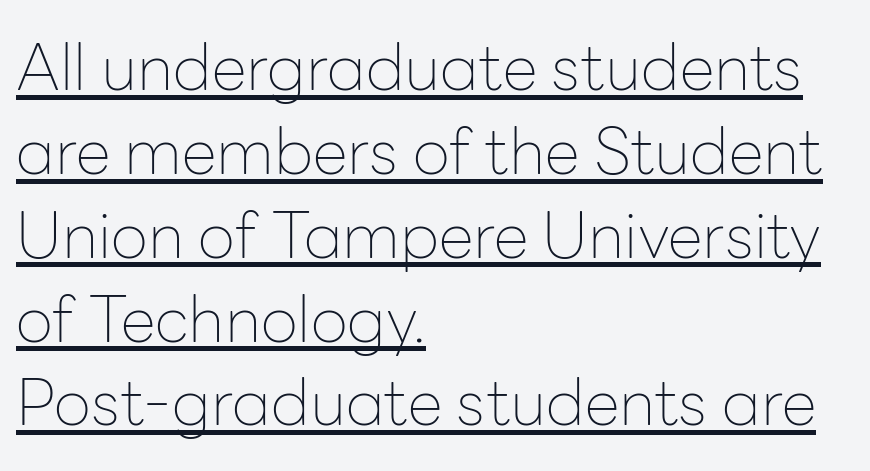
Q: Is the text bold? A: No.
Q: Is the text italic (slanted)? A: No, it is upright.
Q: Is the typeface a serif or a sans-serif typeface? A: Sans-serif.
Q: Is the text underlined? A: Yes.
Q: How is the paragraph aligned? A: Left-aligned.
Q: Is the spacing between letters normal or unusually wide? A: Normal.
Q: Is the spacing between lines tight, normal or loose? A: Normal.
Q: Width (condensed, normal, or wide)? A: Normal.
Q: Stroke contrast? A: Low.
Q: x-height? A: Medium.
Q: Monospaced? A: No.
